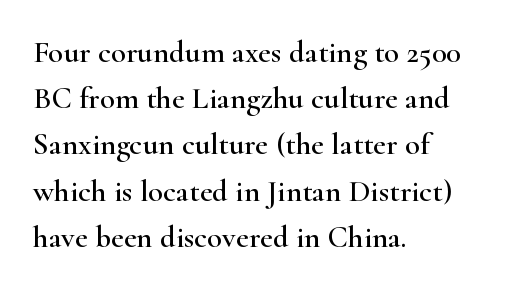
{"serif": "yes", "italic": "no", "width": "wide", "stroke_contrast": "high", "x_height": "small", "monospaced": "no", "underline": "no", "align": "left", "line_spacing": "normal", "line_spacing_ratio": 1.49, "letter_spacing": "normal", "letter_spacing_em": 0.0, "glyph_px": 31}
